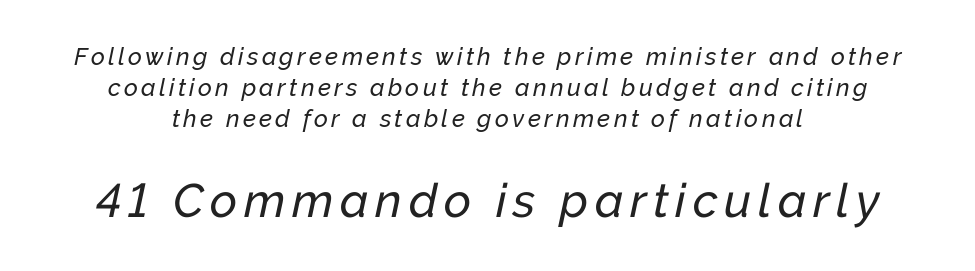
Q: Is the text italic (slanted)? A: Yes, it leans right by about 12 degrees.
Q: Is the text underlined? A: No.
Q: How is the paragraph aligned? A: Centered.
Q: Is the spacing between lines tight, normal or loose? A: Normal.
Q: Which block of text is set in a larger size, the first (top) or the second (bottom)? A: The second (bottom) one.
Q: Width (condensed, normal, or wide)? A: Normal.
Q: Stroke contrast? A: Low.
Q: x-height? A: Medium.
Q: Monospaced? A: No.
